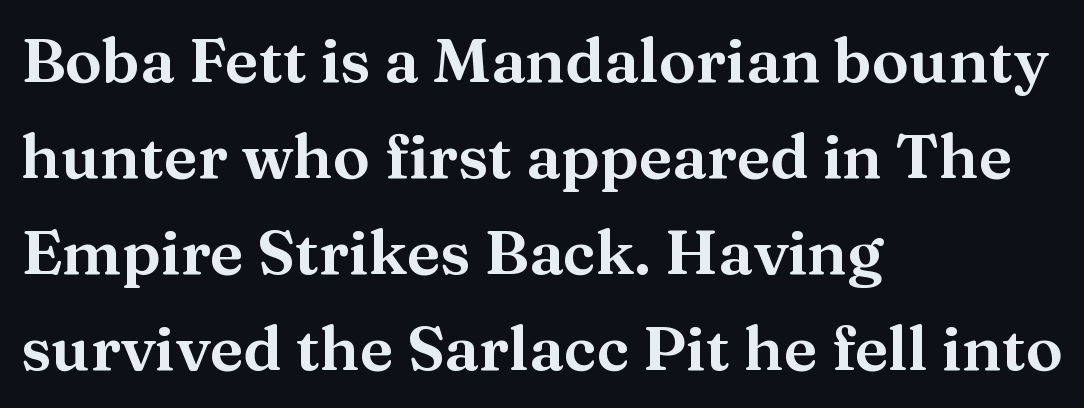
The block of text has a typical density, with ordinary space between rows. Each line starts at the same left margin while the right side varies. Tracking here is standard; glyphs follow each other at the usual distance. The characters display serif detailing at their extremities.
